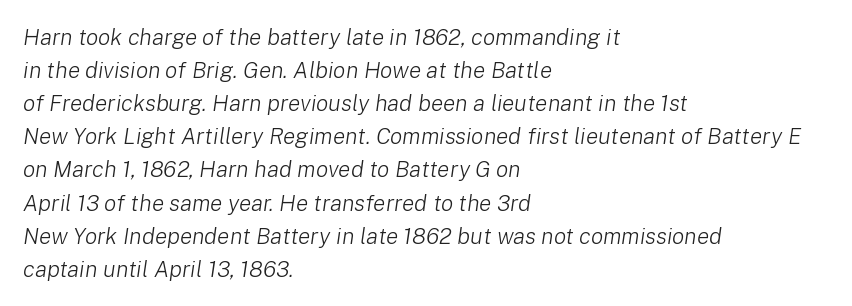
Teacher's note: observe the even left margin — that is flush-left alignment. The letterforms sit shoulder to shoulder at normal distance. The weight would be labelled regular, book, light, or lighter still. These lines were composed using italics. Evenly set lines give the paragraph a standard silhouette.
